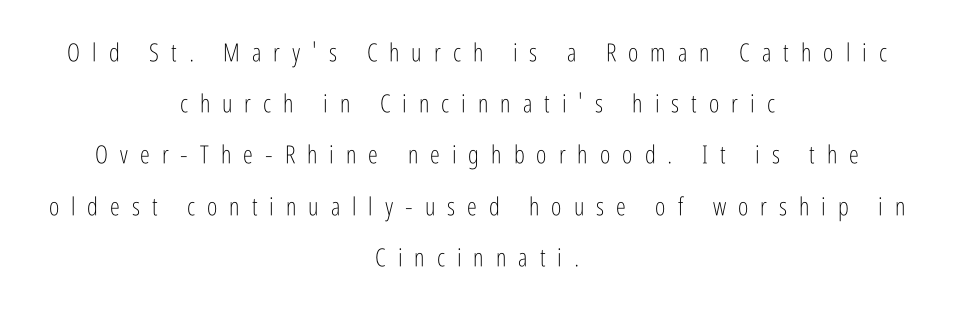
The image shows 25 px text type, upright; set centered, loose line spacing (2.05x), unusually wide letter spacing (+0.48 em), not underlined.
